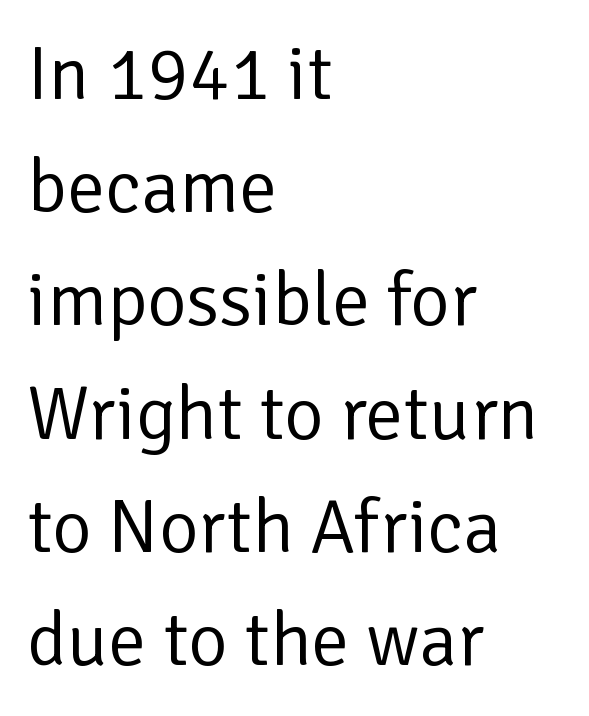
Between one letter and the next there's only the usual sliver of space. The typeface has the unassuming heft of standard copy or less. The text was rendered using a sans face with plain stroke endings. The designer left line spacing at the default. Note the varied advance widths — an 'i' is clearly narrower than an 'm'. Rendered with straight, roman letterforms.
